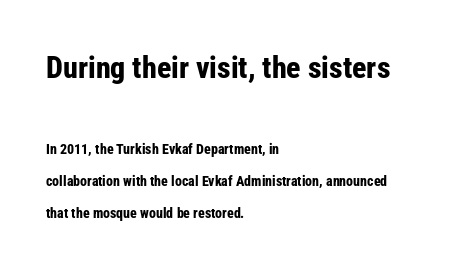
{"serif": "no", "italic": "no", "bold": "yes", "weight": "bold", "width": "condensed", "stroke_contrast": "low", "x_height": "medium", "monospaced": "no", "underline": "no", "align": "left", "line_spacing": "loose", "line_spacing_ratio": 2.3, "letter_spacing": "normal", "letter_spacing_em": 0.0, "larger_block": "first", "size_ratio": 2.14, "glyph_px": 30}
